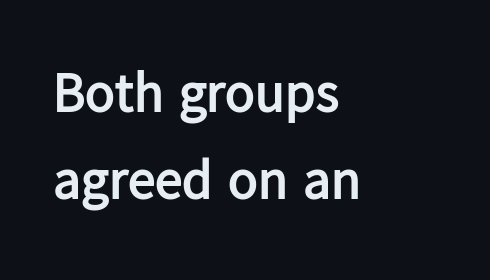
The image shows 55 px semibold sans-serif type, upright; set left-aligned, normal line spacing (1.58x), normal letter spacing, not underlined; low stroke contrast and a medium x-height.
